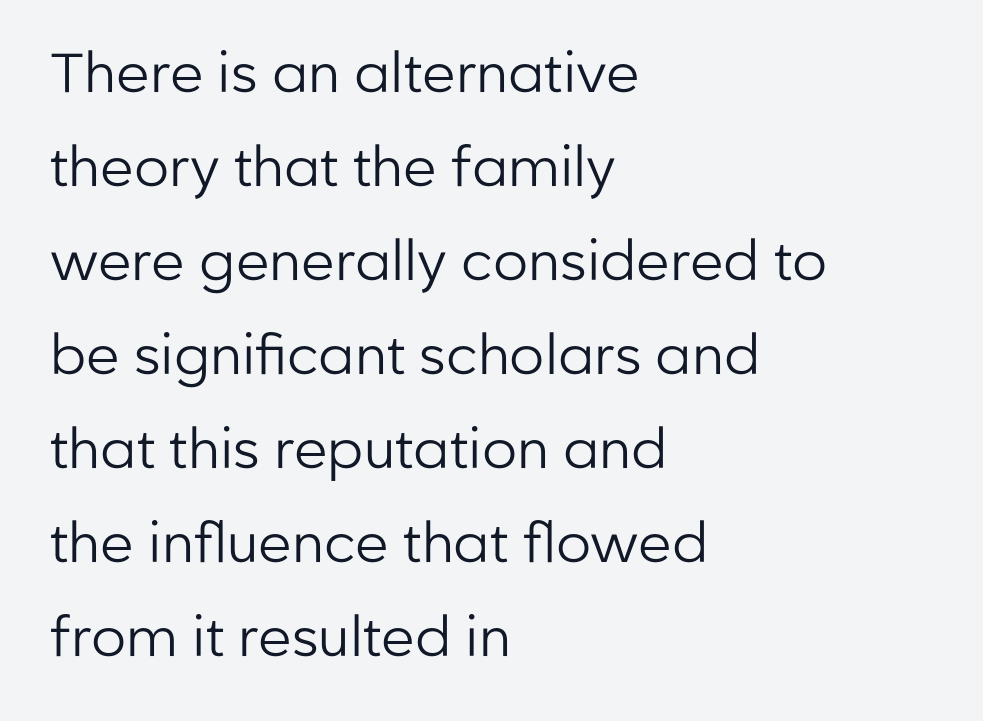
{"serif": "no", "italic": "no", "bold": "no", "weight": "regular", "width": "normal", "stroke_contrast": "low", "x_height": "medium", "monospaced": "no", "underline": "no", "align": "left", "line_spacing_ratio": 1.71, "letter_spacing": "normal", "letter_spacing_em": 0.0, "glyph_px": 55}
